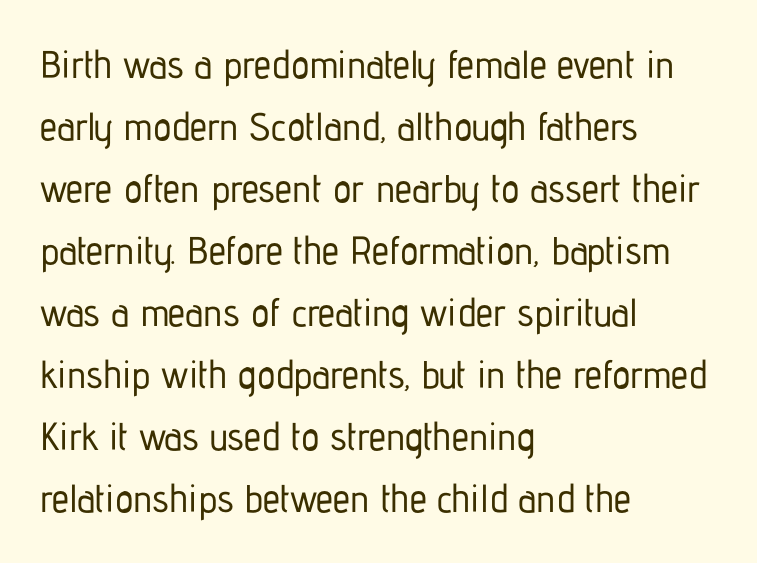
{"serif": "no", "italic": "no", "width": "condensed", "stroke_contrast": "low", "x_height": "medium", "monospaced": "no", "underline": "no", "align": "left", "line_spacing": "normal", "line_spacing_ratio": 1.59, "letter_spacing": "normal", "letter_spacing_em": 0.0, "glyph_px": 39}
